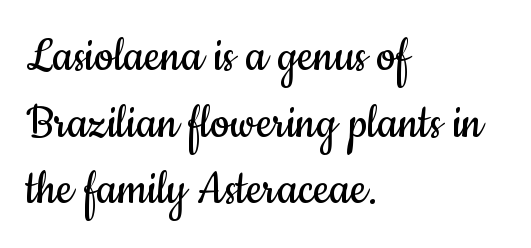
{"serif": "no", "bold": "no", "weight": "regular", "width": "condensed", "stroke_contrast": "low", "x_height": "small", "monospaced": "no", "underline": "no", "align": "left", "line_spacing_ratio": 1.21, "letter_spacing": "normal", "letter_spacing_em": 0.0, "glyph_px": 55}
